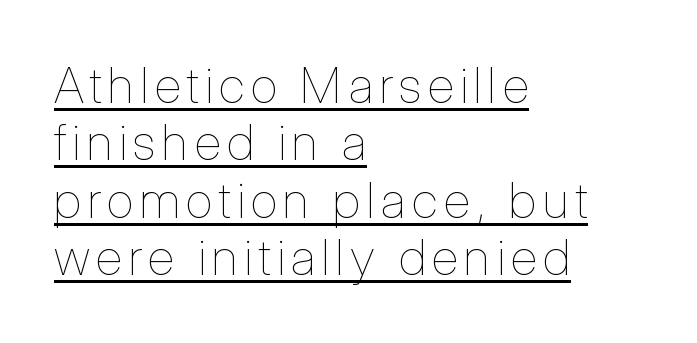
Q: Is the text bold? A: No.
Q: Is the text italic (slanted)? A: No, it is upright.
Q: Is the text underlined? A: Yes.
Q: How is the paragraph aligned? A: Left-aligned.
Q: Is the spacing between lines tight, normal or loose? A: Tight.
Q: Width (condensed, normal, or wide)? A: Condensed.
Q: Stroke contrast? A: Low.
Q: x-height? A: Medium.
Q: Monospaced? A: No.
